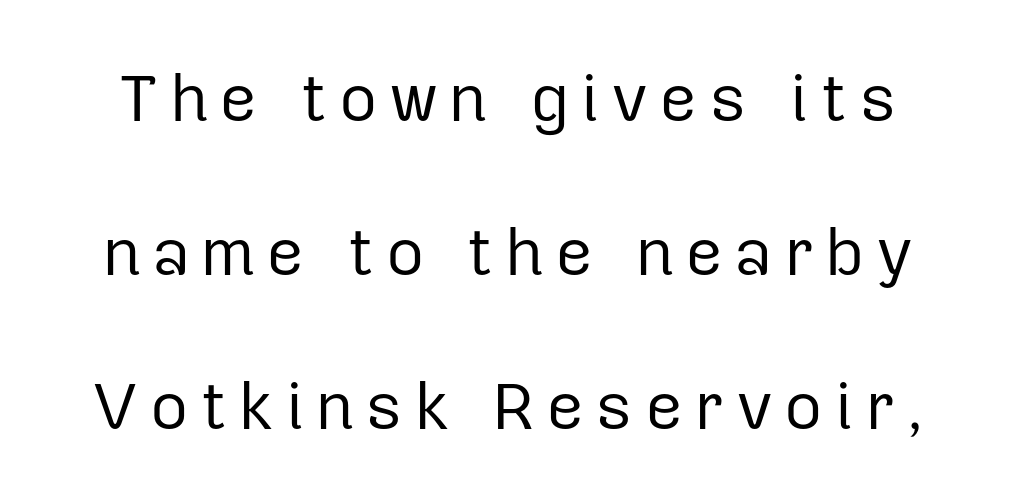
Q: Is the text bold? A: No.
Q: Is the text italic (slanted)? A: No, it is upright.
Q: Is the typeface a serif or a sans-serif typeface? A: Sans-serif.
Q: Is the text underlined? A: No.
Q: Is the spacing between lines tight, normal or loose? A: Loose.
Q: Width (condensed, normal, or wide)? A: Normal.
Q: Stroke contrast? A: Low.
Q: x-height? A: Medium.
Q: Monospaced? A: No.
